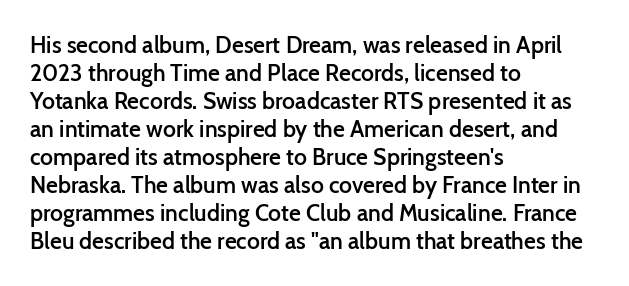
Alignment: flush left. Short note: letters normally spaced. The space directly below the letters is spotless. It's the straight-up-and-down kind of type. Stroke thickness is moderately raised; the sample reads as semibold.
